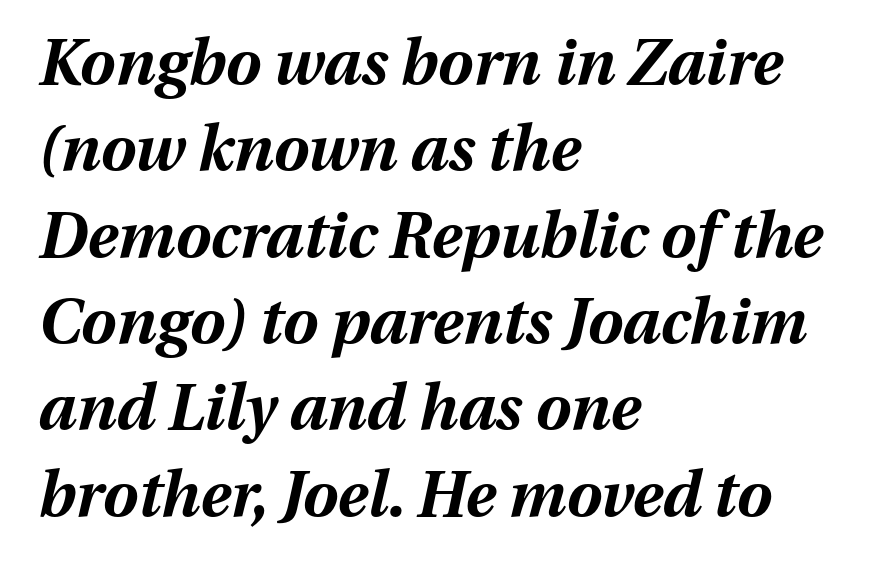
Does the weight exceed regular? Yes, all the way to bold. Underline: absent. Each letter keeps its own natural width here, so spacing adapts to shape. This block has exactly the height ordinary leading produces. A typesetter would mark this as italic.
